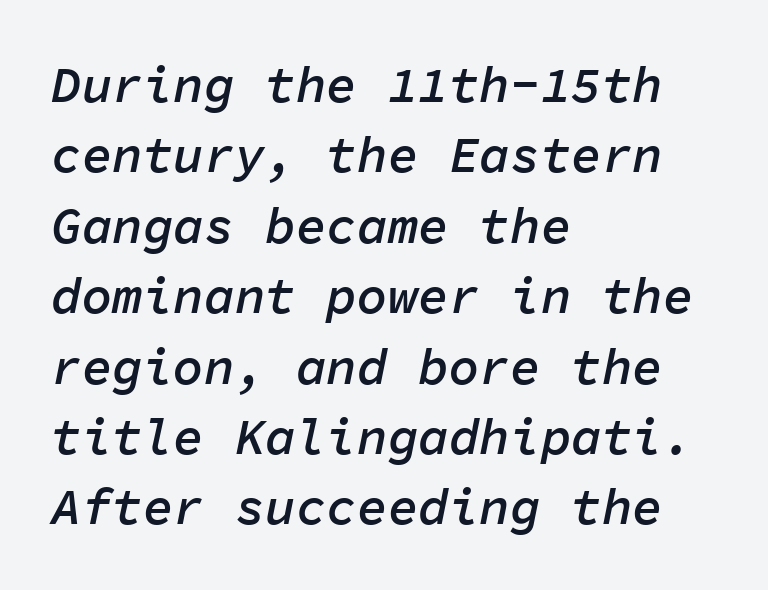
{"italic": "yes", "lean": "right", "slant_degrees": 11, "bold": "semi", "weight": "semibold", "width": "normal", "stroke_contrast": "low", "x_height": "medium", "monospaced": "yes", "underline": "no", "align": "left", "line_spacing": "normal", "line_spacing_ratio": 1.38, "letter_spacing": "normal", "letter_spacing_em": 0.0, "glyph_px": 51}
